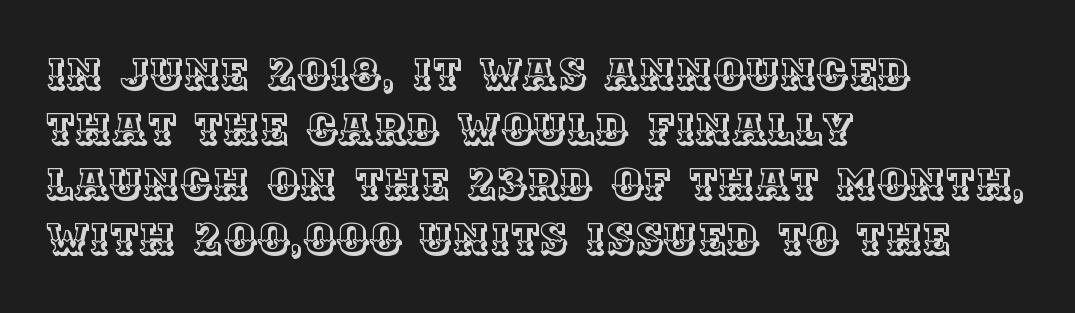
Q: Is the text italic (slanted)? A: No, it is upright.
Q: Is the text underlined? A: No.
Q: How is the paragraph aligned? A: Left-aligned.
Q: Is the spacing between letters normal or unusually wide? A: Normal.
Q: Is the spacing between lines tight, normal or loose? A: Normal.
Q: Width (condensed, normal, or wide)? A: Normal.
Q: x-height? A: Large.
Q: Monospaced? A: No.
